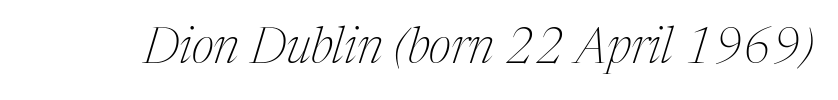
The passage shown is not bold in any degree. Proportional: the letters do not fall into vertical columns. Tracking value appears to be zero — textbook default spacing. The typography opts for an oblique posture over an upright one.
